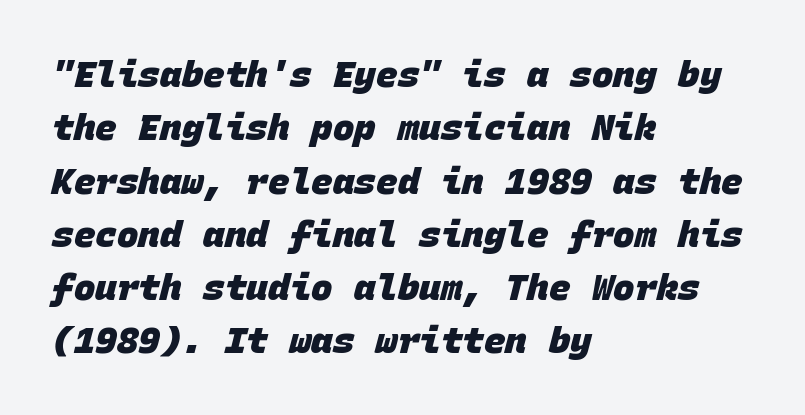
Check under the words: just untouched page. Line starts are locked; line ends wander. Evenly set lines give the paragraph a standard silhouette. These lines are composed in type without serifs. Do the characters align in a grid? Yes, the font is monospaced.
